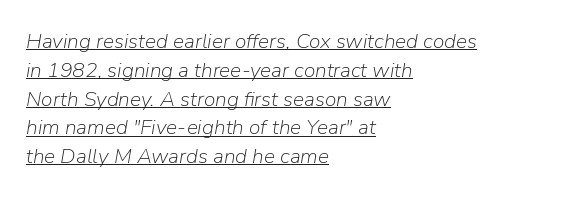
{"italic": "yes", "lean": "right", "slant_degrees": 9, "bold": "no", "underline": "yes", "align": "left", "line_spacing": "normal", "line_spacing_ratio": 1.37, "letter_spacing": "normal", "letter_spacing_em": 0.0, "glyph_px": 21}
